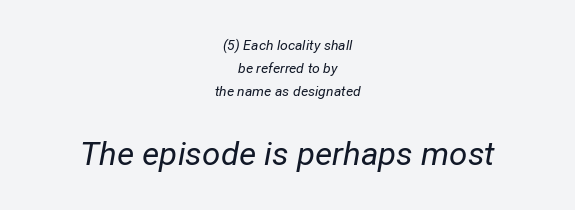
Descender tails drop into unmarked territory. The letters advance in unequal steps, a hallmark of proportional type. This sample is center-justified, so both line endings float freely. You can tell it's italic because the verticals aren't actually vertical.
